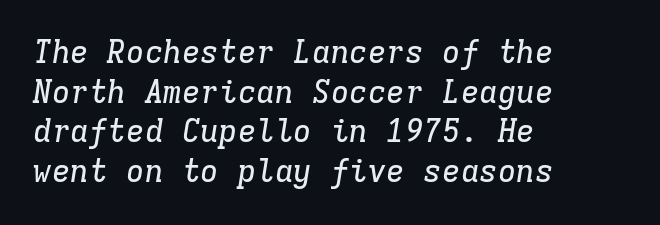
The image shows 31 px serif type, italic (leaning right), monospaced; set left-aligned, normal line spacing (1.28x), normal letter spacing, not underlined; low stroke contrast and a medium x-height.
